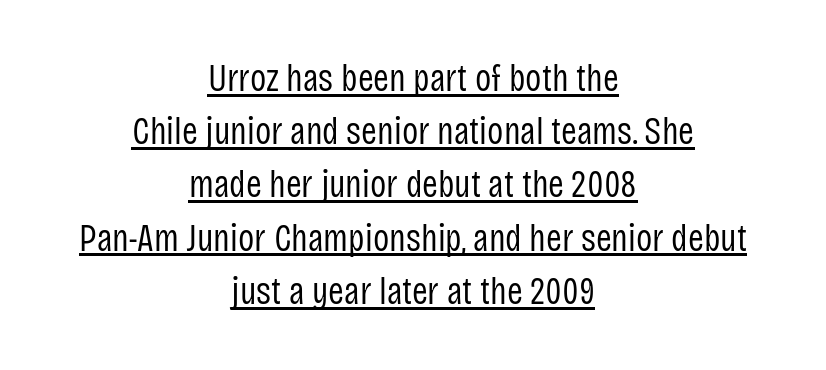
The image shows 38 px regular-weight, condensed sans-serif type, upright; set centered, normal line spacing (1.4x), normal letter spacing, underlined; low stroke contrast and a large x-height.
